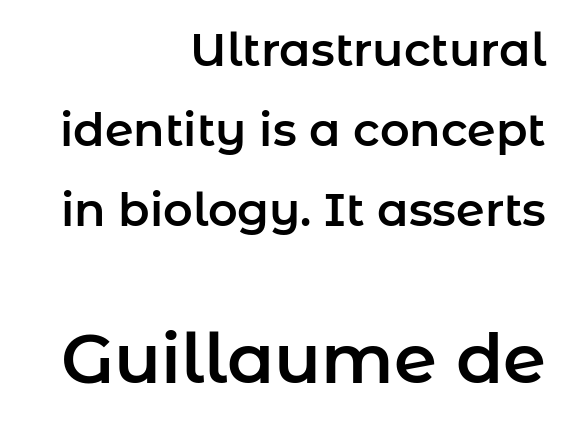
The image shows 69 px sans-serif type, upright; set right-aligned, line spacing 1.74x, normal letter spacing, not underlined; the second (bottom) block is 1.5x larger; low stroke contrast and a medium x-height.
